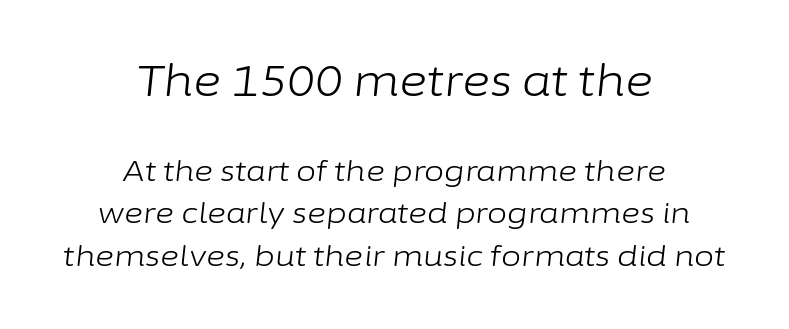
The image shows 43 px light type, italic (leaning right); set centered, normal line spacing (1.47x), normal letter spacing, not underlined; the first (top) block is 1.48x larger; low stroke contrast and a medium x-height.
